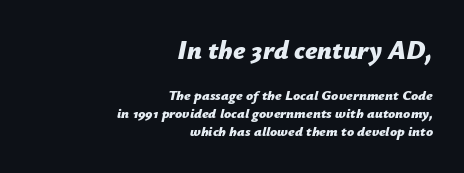
The image shows 26 px bold type, italic (leaning right); set right-aligned, normal line spacing (1.29x), normal letter spacing, not underlined; the first (top) block is 1.86x larger.
